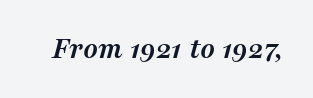
The image shows 31 px semibold serif type, italic (leaning right); set normal letter spacing, not underlined; medium stroke contrast and a medium x-height.
